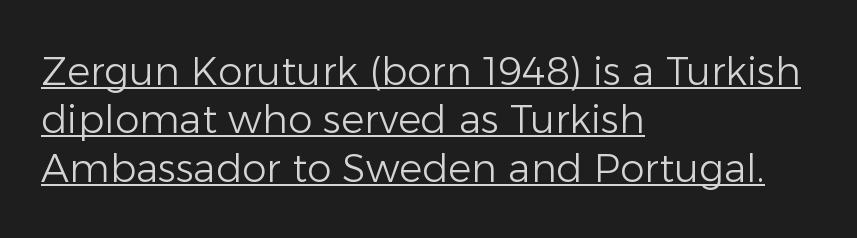
The image shows 39 px light sans-serif type, upright; set left-aligned, line spacing 1.24x, normal letter spacing, underlined; low stroke contrast and a medium x-height.
